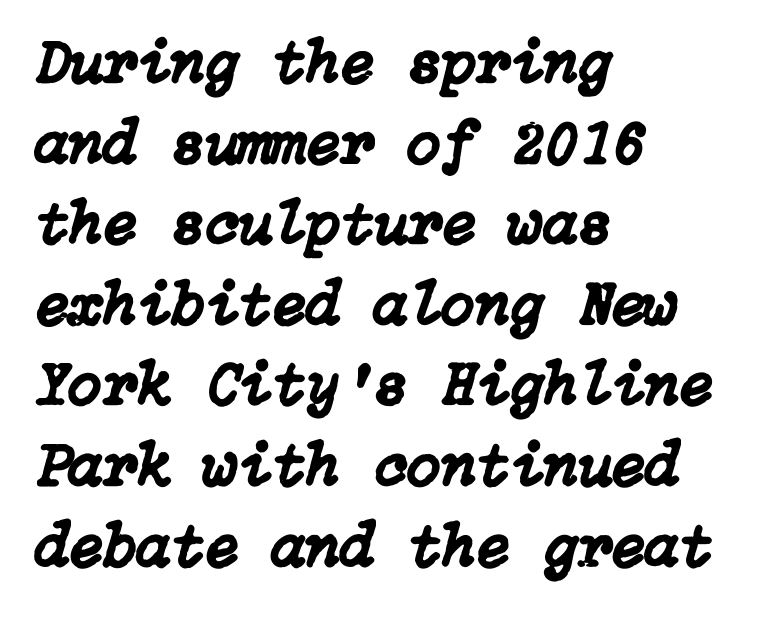
Q: Is the text italic (slanted)? A: Yes, it leans right by about 15 degrees.
Q: Is the text underlined? A: No.
Q: How is the paragraph aligned? A: Left-aligned.
Q: Is the spacing between letters normal or unusually wide? A: Normal.
Q: Is the spacing between lines tight, normal or loose? A: Normal.
Q: Width (condensed, normal, or wide)? A: Normal.
Q: Stroke contrast? A: Low.
Q: x-height? A: Medium.
